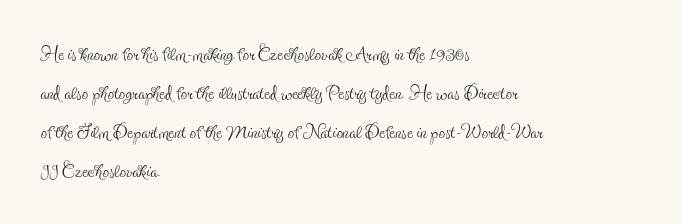
Each new line begins a customary step beneath the previous one. Students, note that the glyphs here touch the page at normal intervals. Letters rest on an invisible, unmarked baseline.
